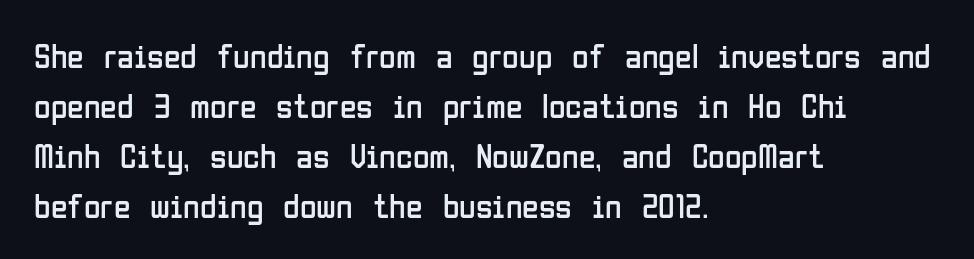
{"serif": "no", "italic": "no", "bold": "no", "weight": "regular", "width": "condensed", "stroke_contrast": "low", "x_height": "medium", "monospaced": "no", "underline": "no", "align": "left", "line_spacing": "normal", "line_spacing_ratio": 1.47, "letter_spacing": "normal", "letter_spacing_em": 0.0, "glyph_px": 34}
